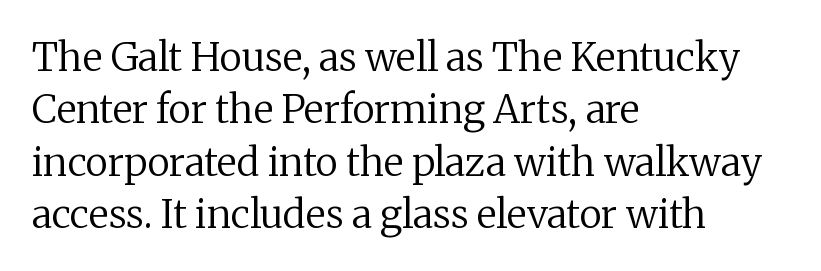
{"serif": "yes", "italic": "no", "bold": "no", "weight": "regular", "width": "normal", "stroke_contrast": "medium", "x_height": "medium", "monospaced": "no", "underline": "no", "align": "left", "line_spacing": "normal", "line_spacing_ratio": 1.34, "letter_spacing": "normal", "letter_spacing_em": 0.0, "glyph_px": 39}
